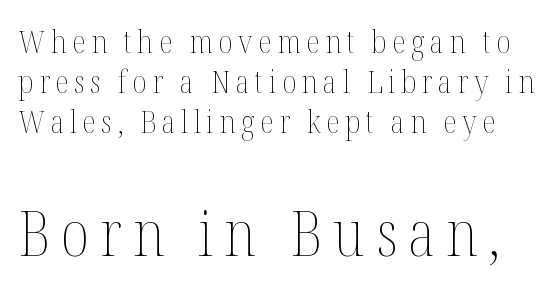
The image shows 63 px thin, condensed type, upright; set normal line spacing (1.25x), not underlined; the second (bottom) block is 1.97x larger; medium stroke contrast and a medium x-height.
